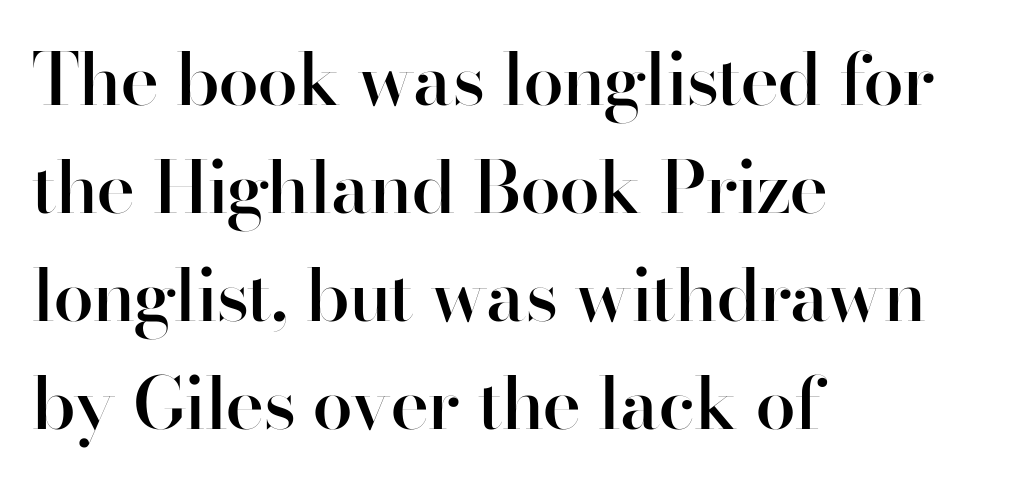
Just letters on the line, the space beneath them empty. This is roman type, the default non-slanted kind. Does the type have serifs? No, each stem ends abruptly. Leading matches the norm, producing a regular column. Bold? Not quite — semibold, heavier than regular but stopping short. Line starts are locked; line ends wander.
